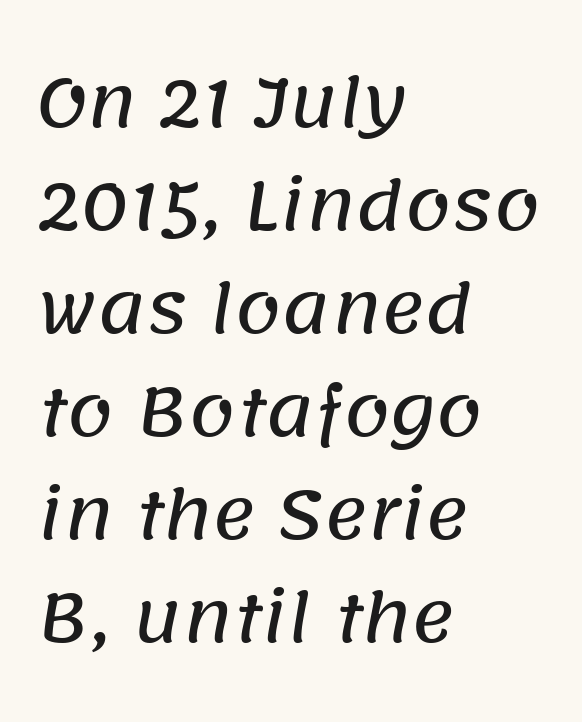
The image shows 66 px sans-serif type; set left-aligned, normal line spacing (1.56x), normal letter spacing, not underlined; low stroke contrast and a large x-height.
